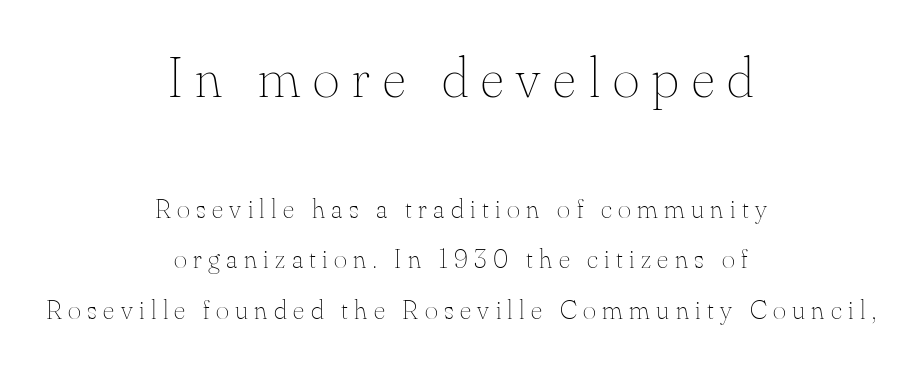
Reading top to bottom, the characters get smaller at the block break. The letters advance in unequal steps, a hallmark of proportional type. Quick note: underline off. No chunkiness to these letters — they're not bold. Words appear elongated and porous because spacing is wide. Every stem runs plumb, perpendicular to the baseline.
